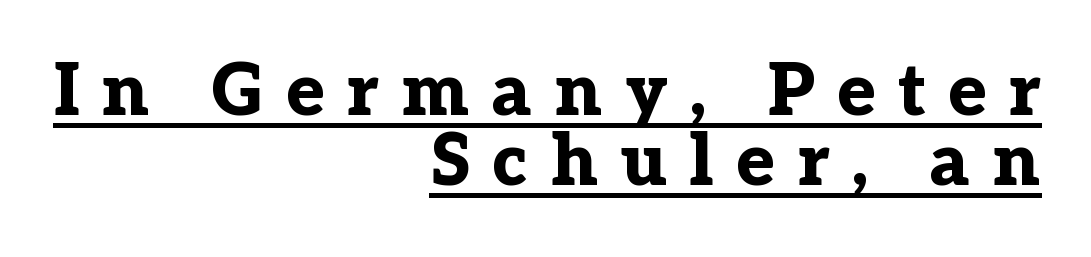
Letterform terminals end in serifs throughout the passage. Looks like regular typesetting: each glyph gets only the width it needs. The lettering holds an erect, upright posture throughout. Caption: multi-line text, flush right, ragged left.
